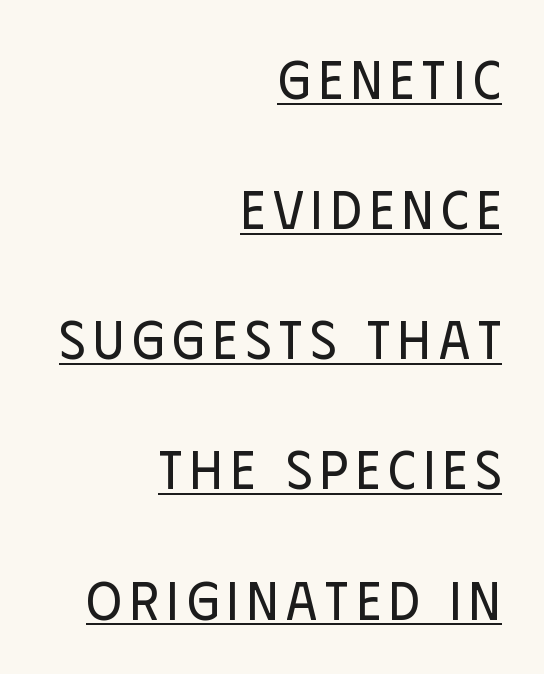
Unbolded letterforms with no extra heft. Do the letters lean? They stand straight. The glyphs in this specimen are sans serif. The rendering uses the underline text-decoration. Note the varied advance widths — an 'i' is clearly narrower than an 'm'.
